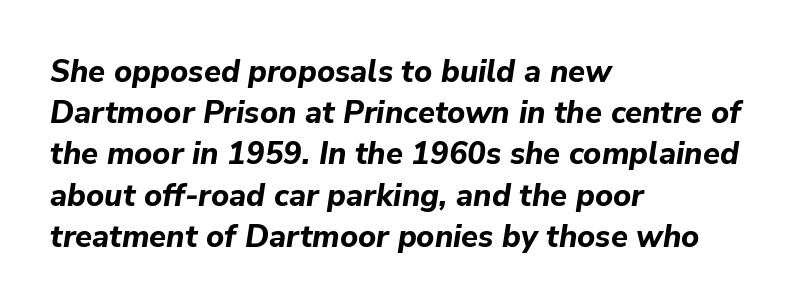
{"italic": "yes", "lean": "right", "slant_degrees": 9, "bold": "yes", "weight": "bold", "width": "normal", "stroke_contrast": "low", "x_height": "medium", "monospaced": "no", "underline": "no", "align": "left", "line_spacing": "normal", "line_spacing_ratio": 1.33, "letter_spacing": "normal", "letter_spacing_em": 0.0, "glyph_px": 31}
